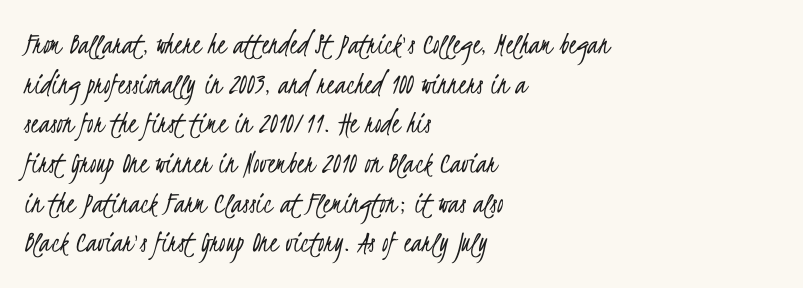
Varying glyph widths throughout — classic text-font behaviour. Decoration check: the copy has no underline. Weight: regular or lighter. No feet cap the strokes, marking this as sans-serif type. These lines keep a tight, regular rhythm from letter to letter.
